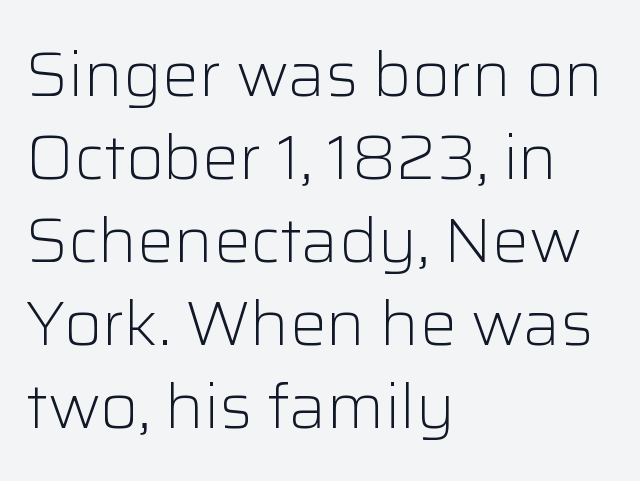
Q: Is the text bold? A: No.
Q: Is the text italic (slanted)? A: No, it is upright.
Q: Is the typeface a serif or a sans-serif typeface? A: Sans-serif.
Q: Is the text underlined? A: No.
Q: How is the paragraph aligned? A: Left-aligned.
Q: Is the spacing between letters normal or unusually wide? A: Normal.
Q: Is the spacing between lines tight, normal or loose? A: Normal.
Q: Width (condensed, normal, or wide)? A: Normal.
Q: Stroke contrast? A: Low.
Q: x-height? A: Medium.
Q: Monospaced? A: No.
